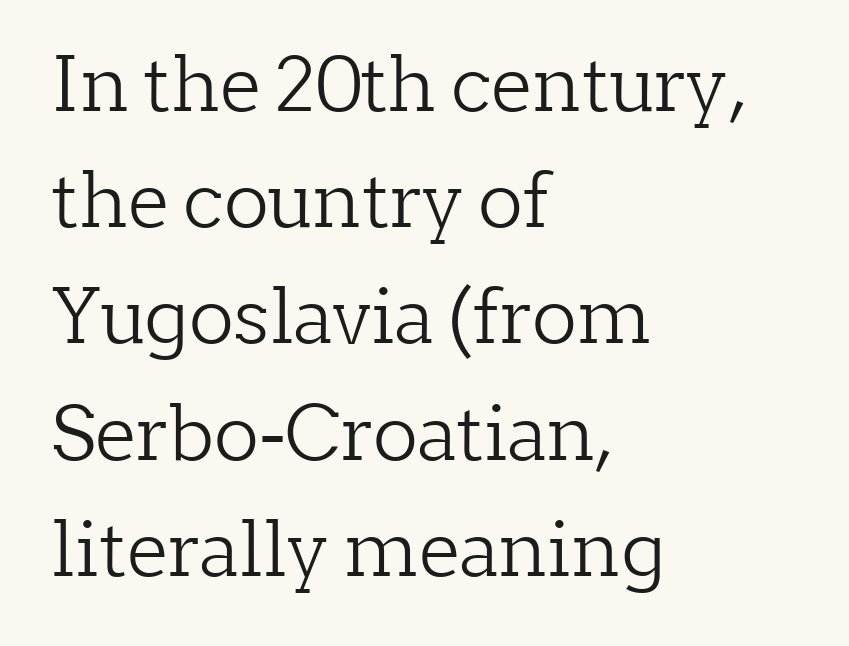
Check under the words: just untouched page. The paragraph has a hard left edge and a soft right edge. Do the characters align in a grid? No, the font is proportional. The designer went with a serif here, giving each stem small feet. The cut favours lightness, reaching ordinary text weight at its darkest.
